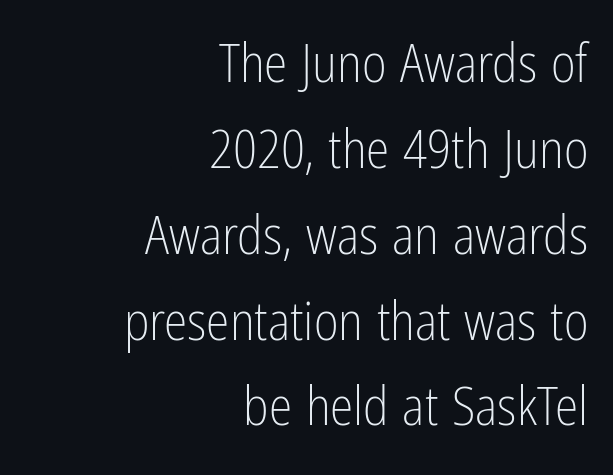
The image shows 53 px light, condensed sans-serif type, upright; set right-aligned, normal line spacing (1.62x), normal letter spacing, not underlined; low stroke contrast and a medium x-height.
